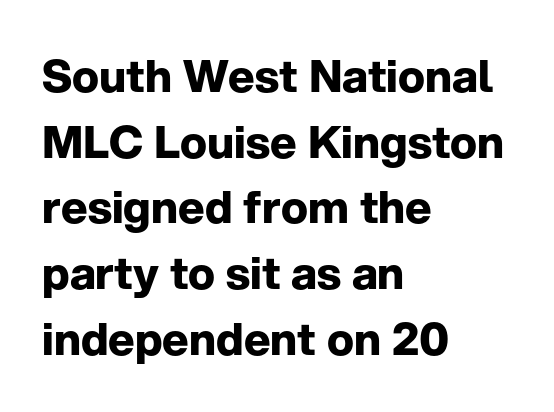
{"serif": "no", "italic": "no", "bold": "yes", "weight": "bold", "width": "normal", "stroke_contrast": "low", "x_height": "medium", "monospaced": "no", "underline": "no", "align": "left", "line_spacing": "normal", "line_spacing_ratio": 1.46, "letter_spacing": "normal", "letter_spacing_em": 0.0, "glyph_px": 45}
